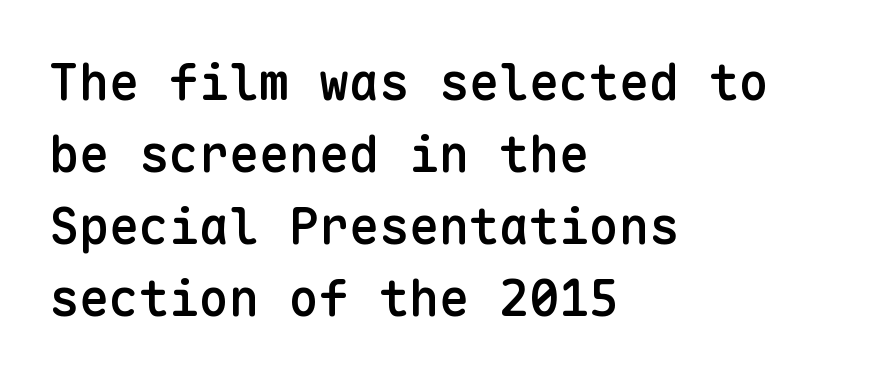
The image shows 50 px semibold sans-serif type, upright, monospaced; set left-aligned, normal line spacing (1.44x), normal letter spacing, not underlined; low stroke contrast and a medium x-height.
